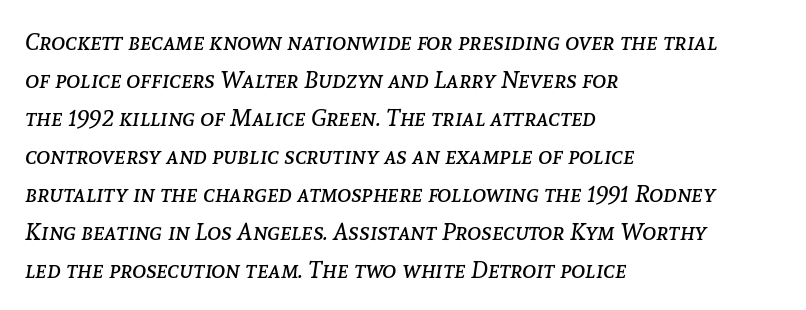
The image shows 24 px text type, italic (leaning right); set left-aligned, normal line spacing (1.58x), normal letter spacing, not underlined.
